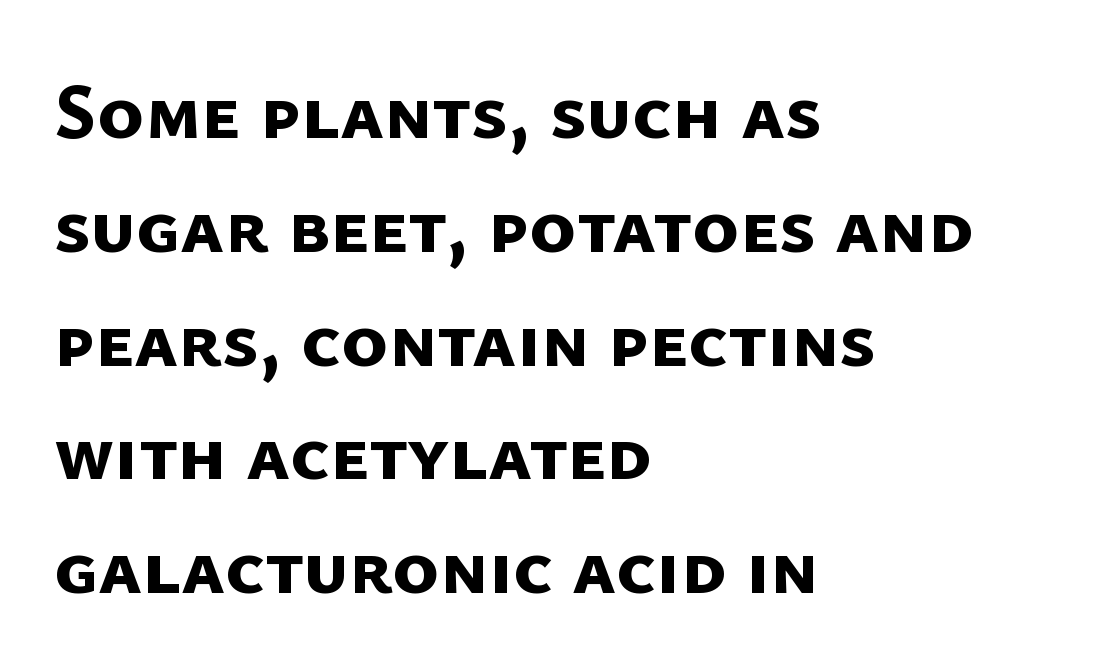
Leftover space on each line is placed entirely after the last word. Varying glyph widths throughout — classic text-font behaviour. Heavy-handed strokes throughout: this text is bold. Summary of vertical rhythm: regular, with standard interline spacing. Serif or sans? Sans — the stroke terminals are bare. Here the glyphs are tracked normally, forming tight word shapes.
